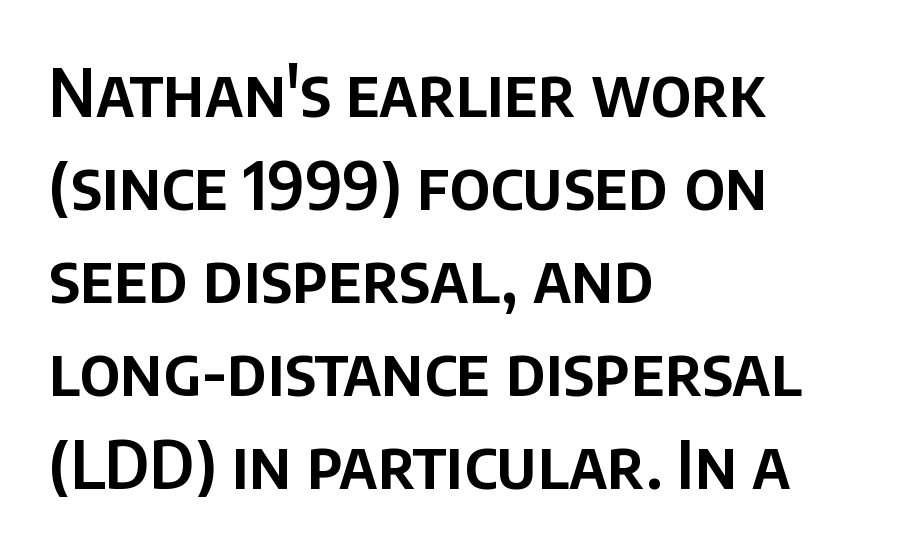
Q: Is the text italic (slanted)? A: No, it is upright.
Q: Is the typeface a serif or a sans-serif typeface? A: Sans-serif.
Q: Is the text underlined? A: No.
Q: How is the paragraph aligned? A: Left-aligned.
Q: Is the spacing between letters normal or unusually wide? A: Normal.
Q: Is the spacing between lines tight, normal or loose? A: Normal.
Q: Width (condensed, normal, or wide)? A: Normal.
Q: Stroke contrast? A: Low.
Q: x-height? A: Large.
Q: Monospaced? A: No.
